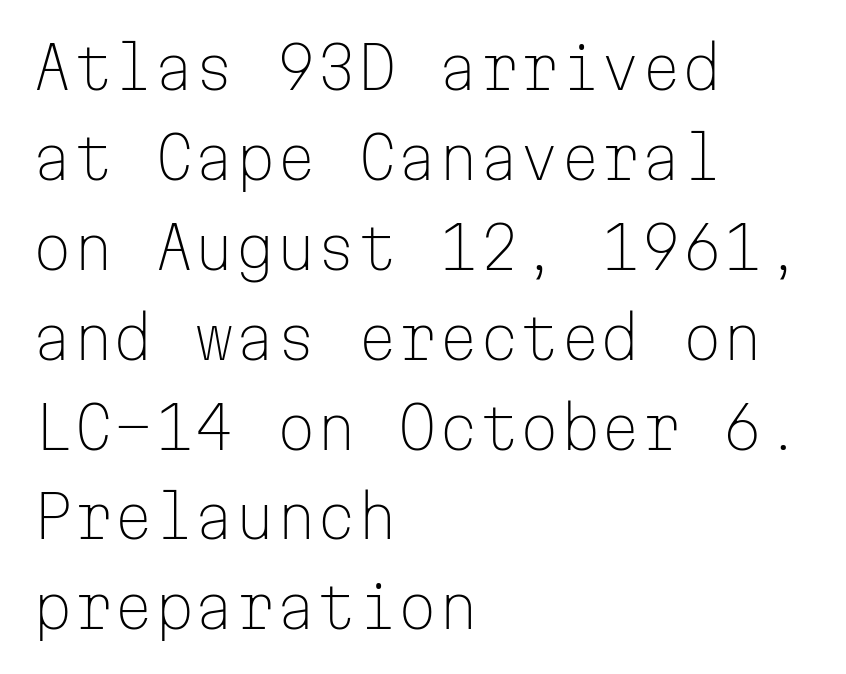
Is this a fixed-width face? Yes — each glyph sits in an identical cell. This is roman type, the default non-slanted kind. Has an underline been added? It has not. Honestly, the letter spacing is just normal — you wouldn't notice it. Normally led — the rows are evenly, conventionally spaced. Check where the strokes stop: nothing finishes them off — pure sans.
